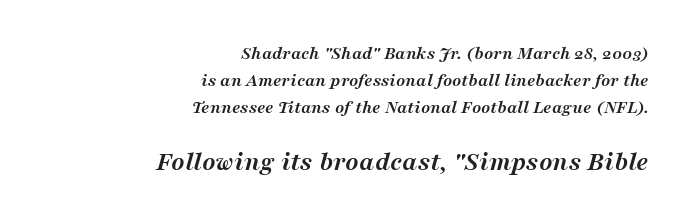
Q: Is the text bold? A: Yes.
Q: Is the text italic (slanted)? A: Yes, it leans right by about 16 degrees.
Q: Is the typeface a serif or a sans-serif typeface? A: Serif.
Q: Is the text underlined? A: No.
Q: How is the paragraph aligned? A: Right-aligned.
Q: Is the spacing between letters normal or unusually wide? A: Normal.
Q: Is the spacing between lines tight, normal or loose? A: Normal.
Q: Which block of text is set in a larger size, the first (top) or the second (bottom)? A: The second (bottom) one.
Q: Width (condensed, normal, or wide)? A: Normal.
Q: Stroke contrast? A: Medium.
Q: x-height? A: Medium.
Q: Monospaced? A: No.
